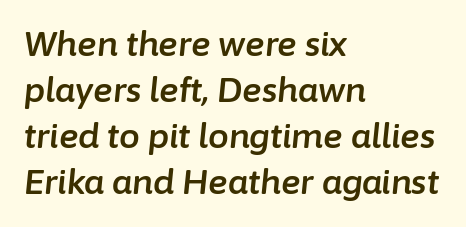
The image shows 33 px text type, italic (leaning right); set left-aligned, normal line spacing (1.39x), normal letter spacing, not underlined; low stroke contrast and a medium x-height.
